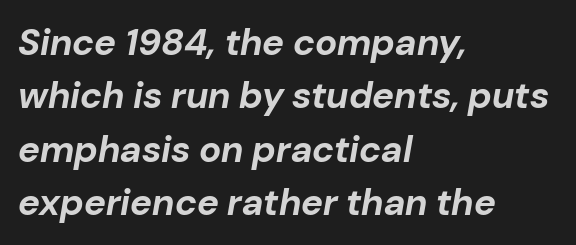
{"italic": "yes", "lean": "right", "slant_degrees": 10, "bold": "yes", "weight": "bold", "width": "normal", "stroke_contrast": "low", "x_height": "medium", "monospaced": "no", "underline": "no", "align": "left", "line_spacing": "normal", "line_spacing_ratio": 1.44, "letter_spacing": "normal", "letter_spacing_em": 0.0, "glyph_px": 37}
